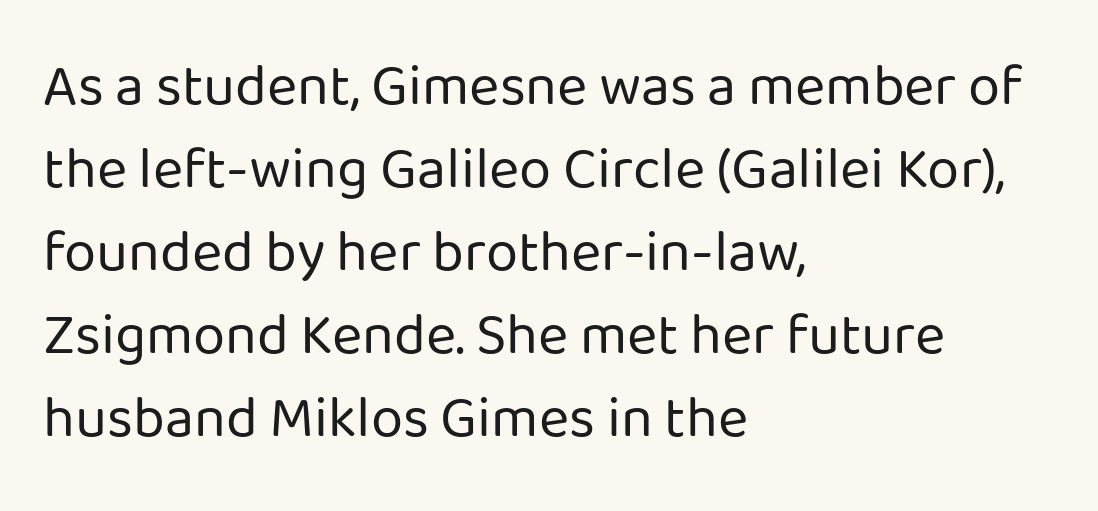
Q: Is the text bold? A: No.
Q: Is the text italic (slanted)? A: No, it is upright.
Q: Is the typeface a serif or a sans-serif typeface? A: Sans-serif.
Q: Is the text underlined? A: No.
Q: How is the paragraph aligned? A: Left-aligned.
Q: Is the spacing between letters normal or unusually wide? A: Normal.
Q: Is the spacing between lines tight, normal or loose? A: Normal.
Q: Width (condensed, normal, or wide)? A: Normal.
Q: Stroke contrast? A: Low.
Q: x-height? A: Medium.
Q: Monospaced? A: No.
